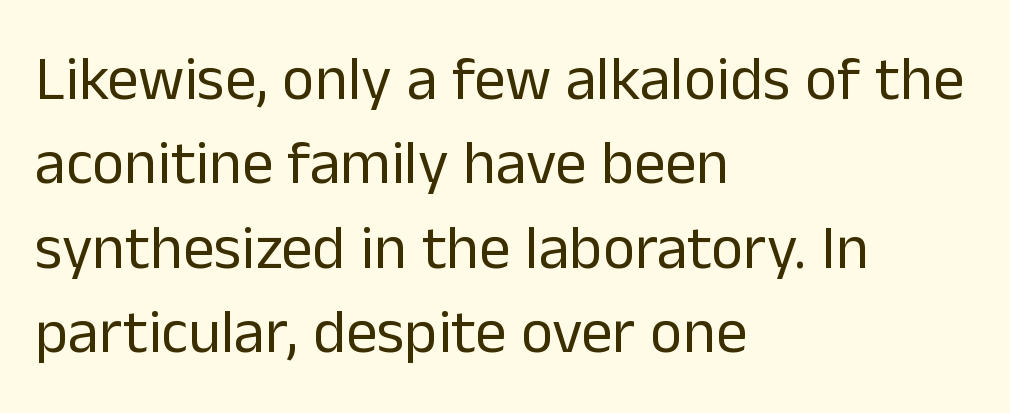
Q: Is the text bold? A: No.
Q: Is the text italic (slanted)? A: No, it is upright.
Q: Is the typeface a serif or a sans-serif typeface? A: Sans-serif.
Q: Is the text underlined? A: No.
Q: How is the paragraph aligned? A: Left-aligned.
Q: Is the spacing between letters normal or unusually wide? A: Normal.
Q: Is the spacing between lines tight, normal or loose? A: Normal.
Q: Width (condensed, normal, or wide)? A: Normal.
Q: Stroke contrast? A: Low.
Q: x-height? A: Medium.
Q: Monospaced? A: No.
